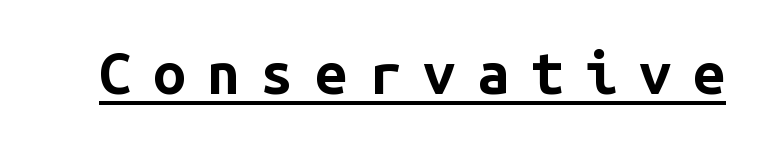
Every character sits straight up, as roman type does. These lines are rendered in a fixed-pitch font. The passage shown is typeset with a sans-serif family. The horizontal fit of the characters is loose and conspicuously gappy. Does a line run under the words? Yes, clearly. The font is running at its bold setting.
